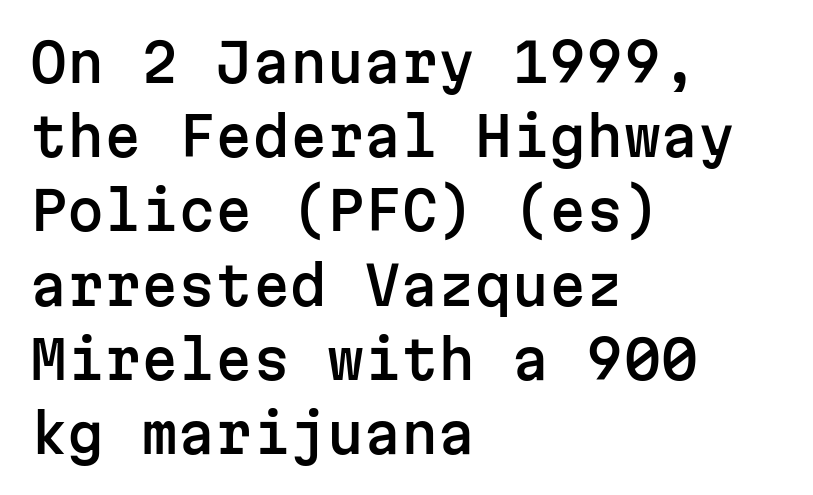
Q: Is the text italic (slanted)? A: No, it is upright.
Q: Is the typeface a serif or a sans-serif typeface? A: Sans-serif.
Q: Is the text underlined? A: No.
Q: How is the paragraph aligned? A: Left-aligned.
Q: Is the spacing between letters normal or unusually wide? A: Normal.
Q: Is the spacing between lines tight, normal or loose? A: Normal.
Q: Width (condensed, normal, or wide)? A: Normal.
Q: Stroke contrast? A: Low.
Q: x-height? A: Medium.
Q: Monospaced? A: Yes.
